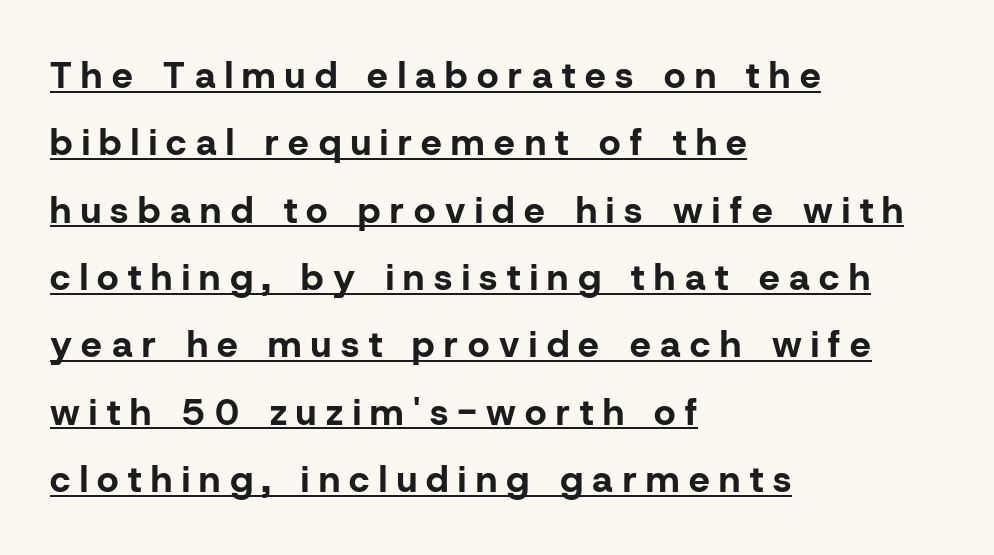
{"serif": "no", "italic": "no", "bold": "yes", "weight": "bold", "width": "normal", "stroke_contrast": "low", "x_height": "medium", "monospaced": "no", "underline": "yes", "align": "left", "line_spacing_ratio": 1.82, "letter_spacing": "wide", "letter_spacing_em": 0.26, "glyph_px": 37}
